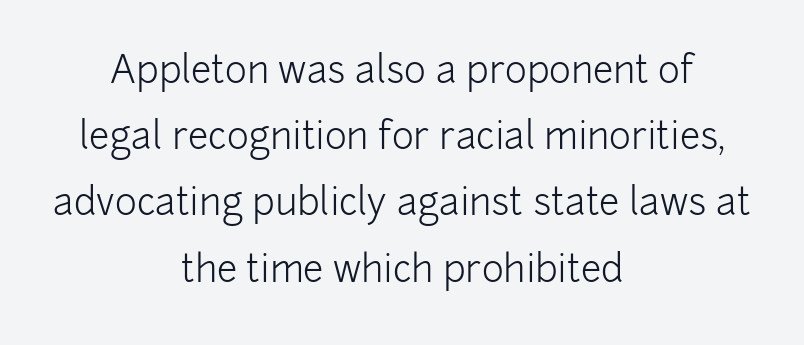
Here the glyphs are tracked normally, forming tight word shapes. Unmarked baselines from the first word to the last. Think standard paragraph weight, or any step lighter than that. Does the lettering tilt? It doesn't — this is upright. These lines stack symmetrically, like a column narrowing and widening about its center. The font family rendered here belongs to the sans-serif group.
